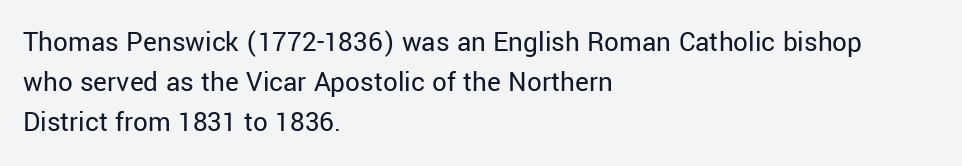
The image shows 29 px regular-weight sans-serif type, upright; set left-aligned, normal line spacing (1.38x), normal letter spacing, not underlined; low stroke contrast and a medium x-height.
